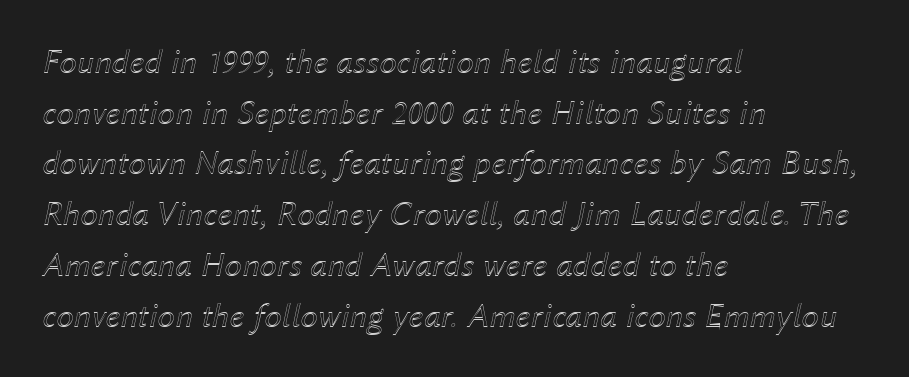
{"italic": "yes", "lean": "right", "slant_degrees": 12, "width": "normal", "x_height": "medium", "monospaced": "no", "underline": "no", "align": "left", "line_spacing": "normal", "line_spacing_ratio": 1.45, "letter_spacing": "normal", "letter_spacing_em": 0.0, "glyph_px": 35}
